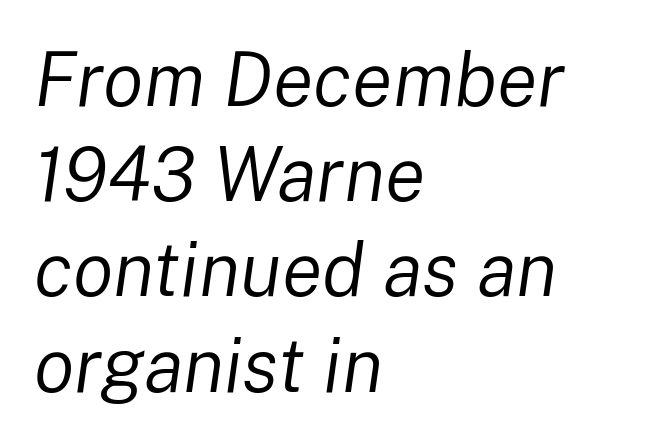
The image shows 75 px regular-weight type, italic (leaning right); set left-aligned, normal line spacing (1.27x), normal letter spacing, not underlined; low stroke contrast and a medium x-height.
